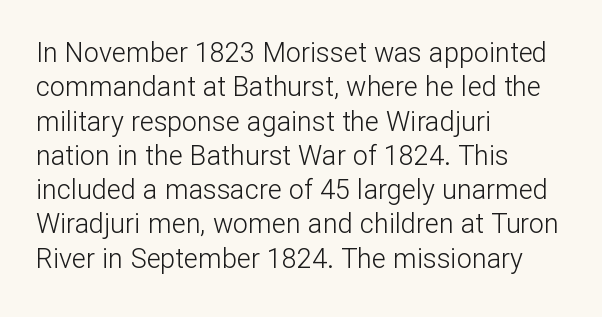
{"italic": "no", "bold": "no", "underline": "no", "align": "left", "line_spacing": "normal", "line_spacing_ratio": 1.27, "letter_spacing": "normal", "letter_spacing_em": 0.0, "glyph_px": 27}
